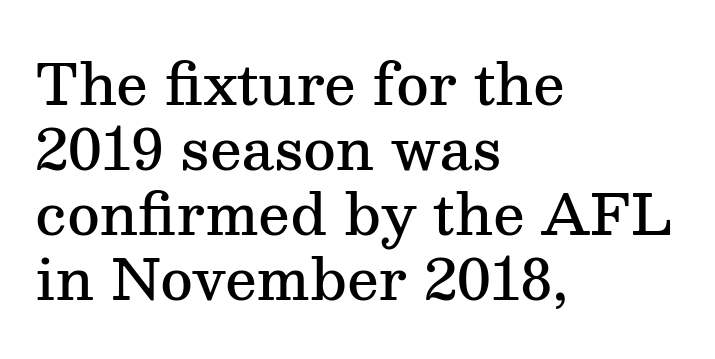
Is there any slant? The stems are plumb. The glyphs are unaccompanied by any horizontal stroke below them. These lines carry some extra weight — a demibold, not a full bold. Compared with typical body copy, the letter spacing here is the same. Horizontally, the lines are justified to the leading edge only. Stroke terminals: seriffed.
